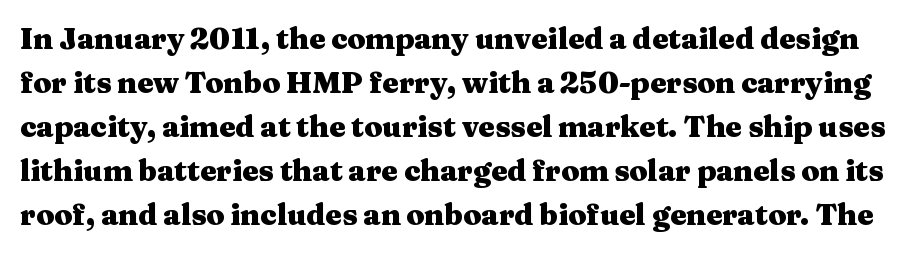
Q: Is the text bold? A: Yes.
Q: Is the text italic (slanted)? A: No, it is upright.
Q: Is the typeface a serif or a sans-serif typeface? A: Serif.
Q: Is the text underlined? A: No.
Q: Is the spacing between letters normal or unusually wide? A: Normal.
Q: Is the spacing between lines tight, normal or loose? A: Normal.
Q: Width (condensed, normal, or wide)? A: Wide.
Q: Stroke contrast? A: Medium.
Q: x-height? A: Medium.
Q: Monospaced? A: No.
